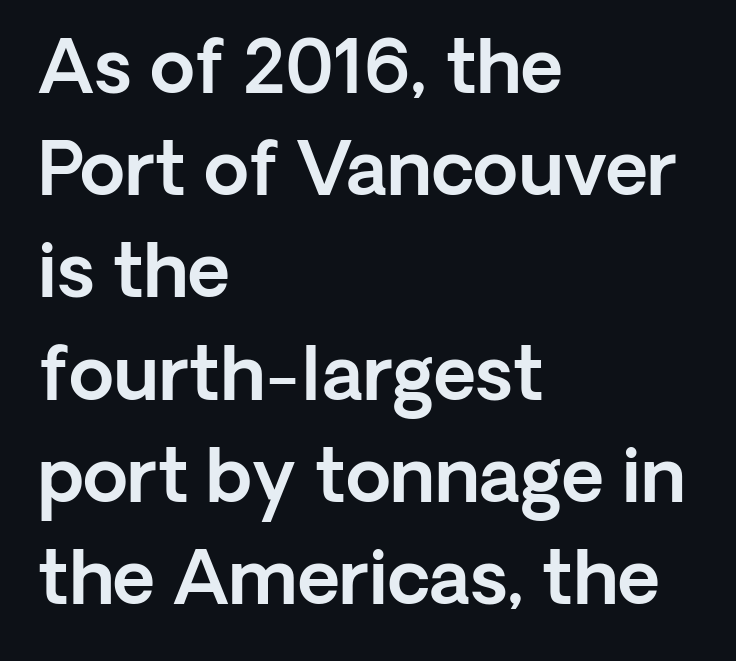
The glyphs in this specimen are sans serif. Left-aligned paragraph, ragged on the right. The passage shown is not underscored anywhere. Whoever set this chose a conventional vertical rhythm.
